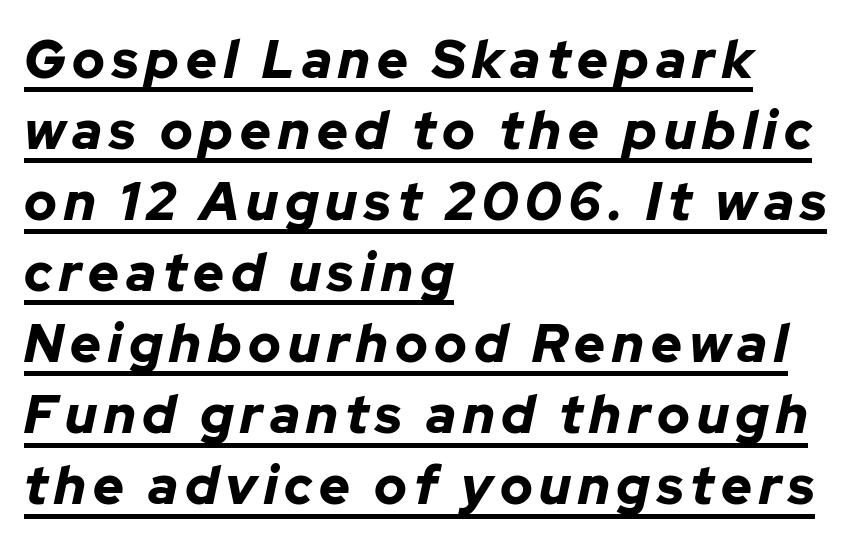
Q: Is the text bold? A: Yes.
Q: Is the text italic (slanted)? A: Yes, it leans right by about 12 degrees.
Q: Is the text underlined? A: Yes.
Q: How is the paragraph aligned? A: Left-aligned.
Q: Is the spacing between lines tight, normal or loose? A: Normal.
Q: Width (condensed, normal, or wide)? A: Normal.
Q: Stroke contrast? A: Low.
Q: x-height? A: Medium.
Q: Monospaced? A: No.
